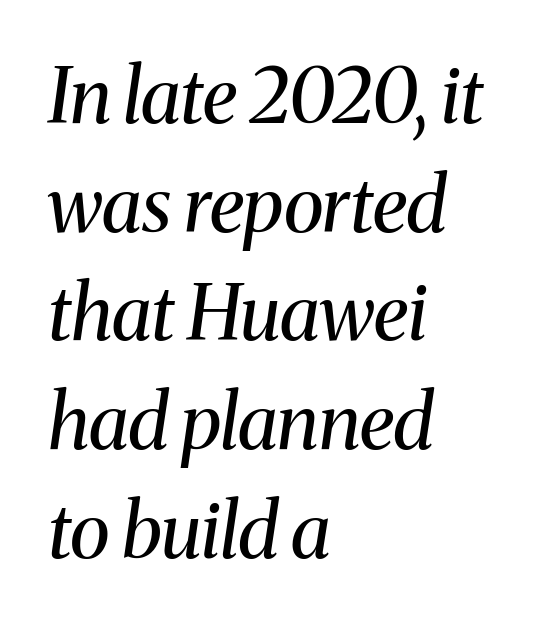
On a weight scale, this lands at 450 or below. Honestly, there is no underline to notice here at all. Think of a printed novel: that variable character pitch is what you see here. Notice how the stems are inclined rather than vertical — that's the hallmark of italics. Examine the stroke ends and you'll spot serifs.
